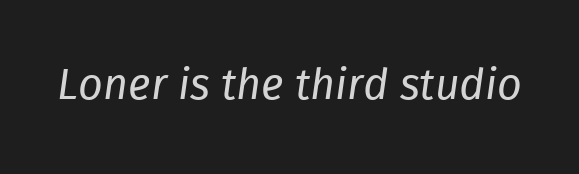
The face used here is proportionally spaced, like ordinary book or web type. The words here are not underlined. The passage shown is not bold in any degree. Designer's note — italics engaged.
